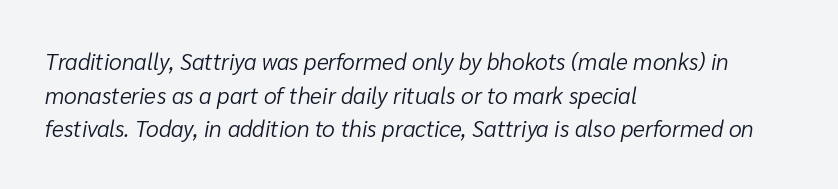
A classic flush-left, rag-right setting is used for this passage. Quick note: italic. Plain, unruled lines of type. No heavy texture on the line: the type isn't bold. The face used here is rendered with its standard letterfit.
